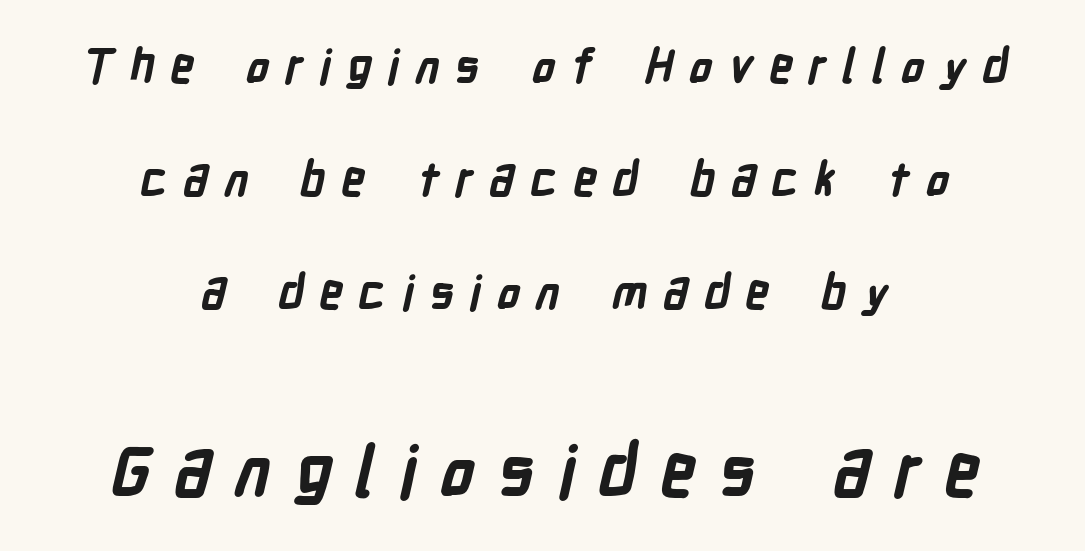
Is the block centered? Yes — each line is placed symmetrically about the middle. Character widths vary here, with narrow letters taking less room than wide ones. The passage shown begins with its smaller block and ends with its larger one. Typesetter's note: full bold, strokes at maximum text heaviness. Grotesque or geometric, the face here clearly has no serifs.
